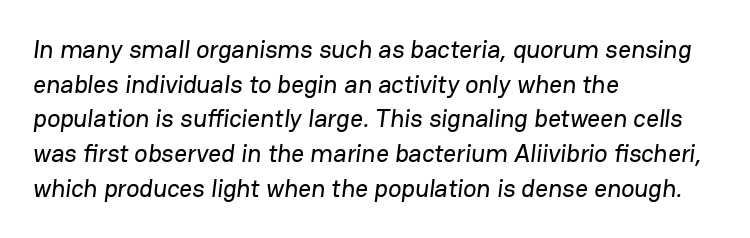
The leading is moderate, giving the passage an even texture. The passage shown is not underscored anywhere. These lines are set flush left with a ragged right edge. The tracking reads as untouched default to a designer's eye.
